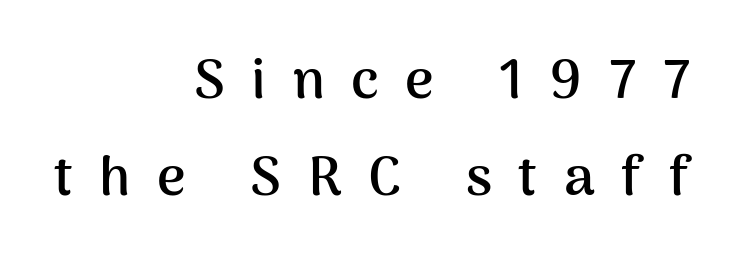
Nothing sits at the stroke ends, so this counts as sans-serif. The face used here is rendered with a markedly widened letterfit. Visually the block forms a straight wall on the right and a jagged coastline on the left. A roman cut, with each character standing at attention. The space beneath each line is pristine and unruled.
